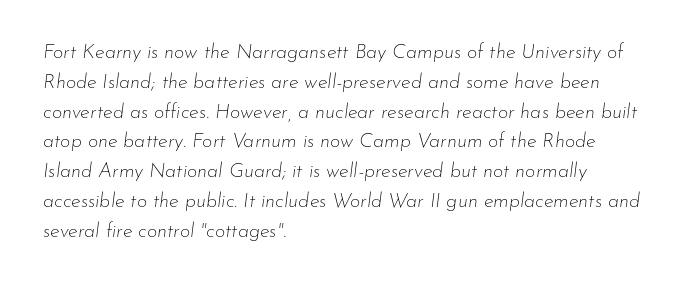
{"italic": "yes", "lean": "right", "slant_degrees": 7, "bold": "no", "underline": "no", "align": "left", "line_spacing": "normal", "line_spacing_ratio": 1.49, "letter_spacing": "normal", "letter_spacing_em": 0.0, "glyph_px": 20}
